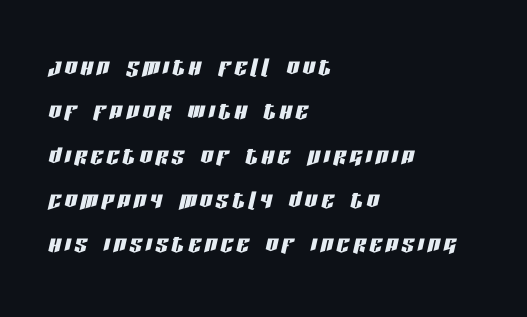
Q: Is the text italic (slanted)? A: Yes, it leans right by about 13 degrees.
Q: Is the text underlined? A: No.
Q: How is the paragraph aligned? A: Left-aligned.
Q: Is the spacing between lines tight, normal or loose? A: Normal.
Q: Width (condensed, normal, or wide)? A: Condensed.
Q: Stroke contrast? A: Low.
Q: x-height? A: Large.
Q: Monospaced? A: No.
